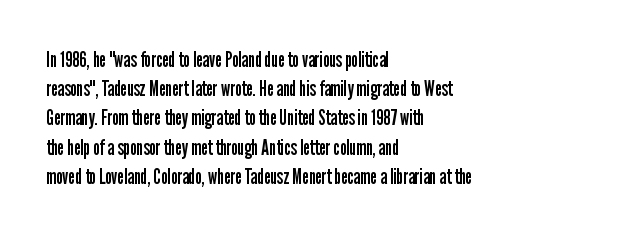
{"italic": "no", "bold": "no", "underline": "no", "align": "left", "line_spacing": "normal", "line_spacing_ratio": 1.39, "letter_spacing": "normal", "letter_spacing_em": 0.0, "glyph_px": 21}
